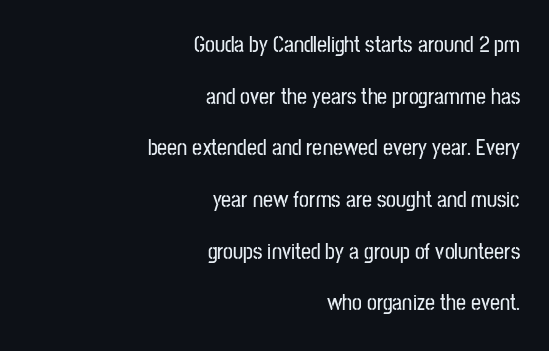
Q: Is the text italic (slanted)? A: No, it is upright.
Q: Is the text underlined? A: No.
Q: How is the paragraph aligned? A: Right-aligned.
Q: Is the spacing between letters normal or unusually wide? A: Normal.
Q: Is the spacing between lines tight, normal or loose? A: Loose.
